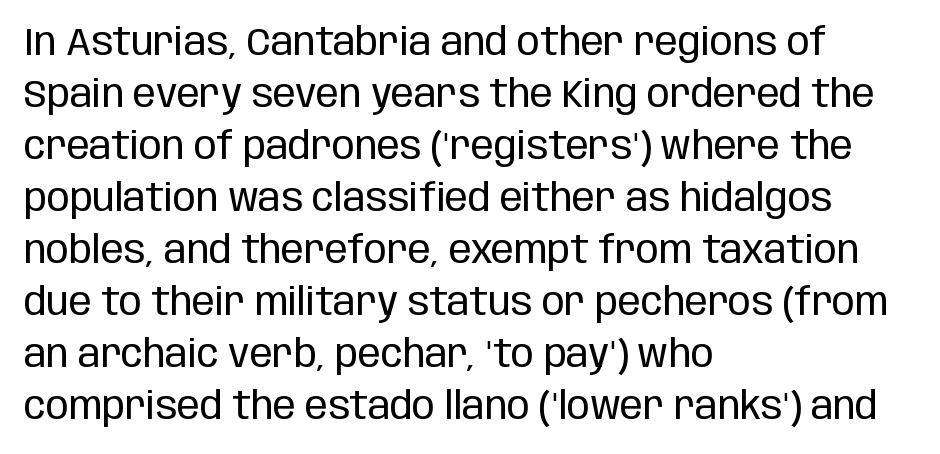
Do the characters align in a grid? No, the font is proportional. Stems here are at most as thick as an everyday book face. Honestly, there is no underline to notice here at all. This is sans-serif lettering, the kind often seen on screens and signage. The setting favours the left margin, as ordinary paragraphs usually do.
